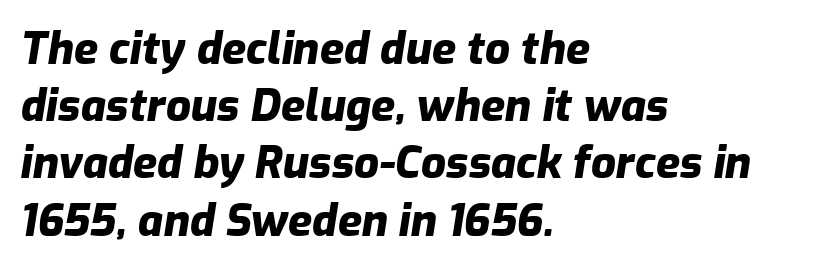
The image shows 44 px heavy type, italic (leaning right); set left-aligned, normal line spacing (1.3x), normal letter spacing, not underlined; low stroke contrast and a medium x-height.
